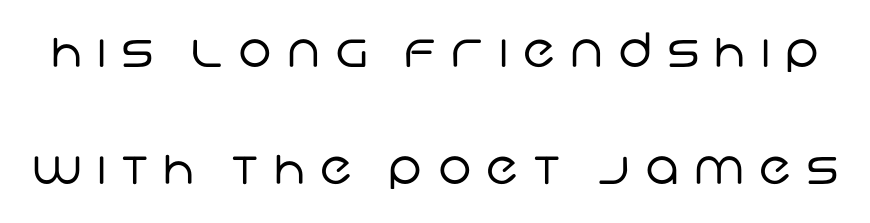
{"serif": "no", "bold": "no", "weight": "regular", "width": "normal", "stroke_contrast": "low", "x_height": "large", "monospaced": "no", "underline": "no", "line_spacing": "loose", "line_spacing_ratio": 2.48, "letter_spacing": "wide", "letter_spacing_em": 0.32, "glyph_px": 47}
